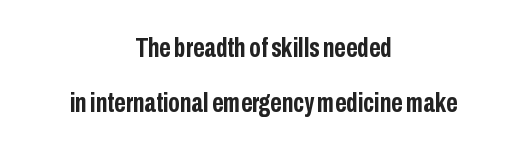
{"serif": "no", "italic": "no", "bold": "yes", "weight": "semibold", "width": "condensed", "stroke_contrast": "low", "x_height": "medium", "monospaced": "no", "underline": "no", "align": "center", "line_spacing": "loose", "line_spacing_ratio": 1.97, "letter_spacing": "normal", "letter_spacing_em": 0.0, "glyph_px": 28}
